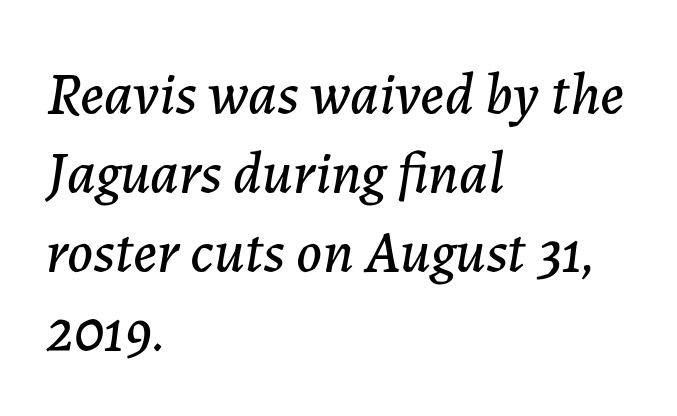
The image shows 59 px text type, italic (leaning right); set left-aligned, normal line spacing (1.34x), normal letter spacing, not underlined; low stroke contrast and a medium x-height.
